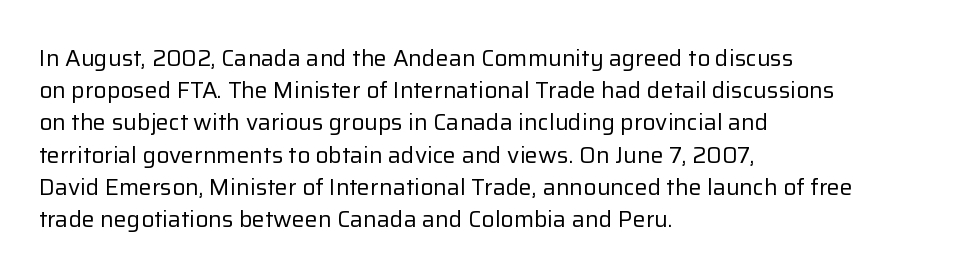
{"italic": "no", "bold": "no", "underline": "no", "align": "left", "line_spacing": "normal", "line_spacing_ratio": 1.4, "letter_spacing": "normal", "letter_spacing_em": 0.0, "glyph_px": 23}
